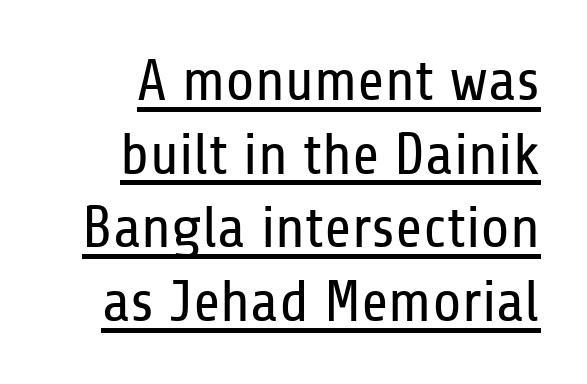
Q: Is the text bold? A: No.
Q: Is the text italic (slanted)? A: No, it is upright.
Q: Is the typeface a serif or a sans-serif typeface? A: Sans-serif.
Q: Is the text underlined? A: Yes.
Q: Is the spacing between letters normal or unusually wide? A: Normal.
Q: Is the spacing between lines tight, normal or loose? A: Normal.
Q: Width (condensed, normal, or wide)? A: Condensed.
Q: Stroke contrast? A: Low.
Q: x-height? A: Medium.
Q: Monospaced? A: No.
